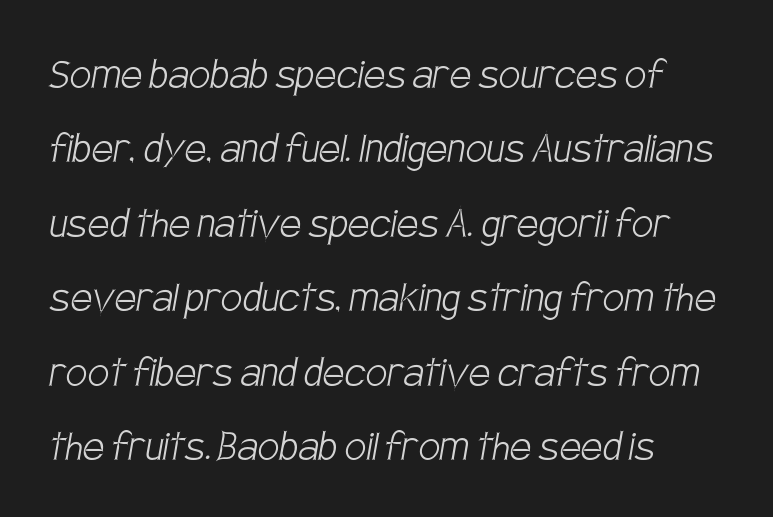
{"serif": "no", "bold": "no", "weight": "light", "width": "condensed", "stroke_contrast": "low", "x_height": "large", "monospaced": "no", "underline": "no", "align": "left", "line_spacing": "normal", "line_spacing_ratio": 1.55, "letter_spacing": "normal", "letter_spacing_em": 0.0, "glyph_px": 48}
